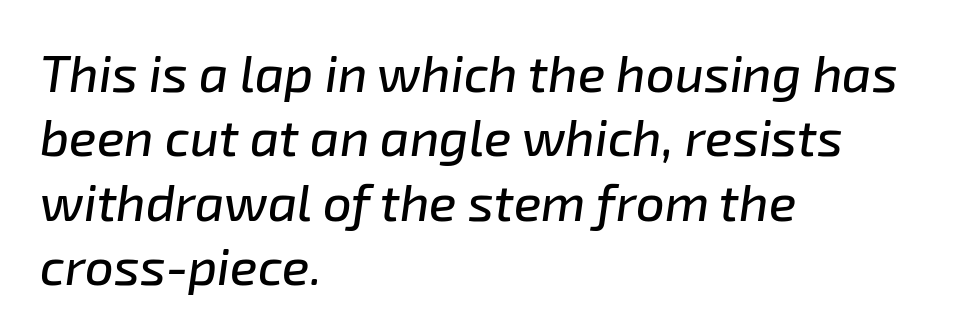
The image shows 51 px text type, italic (leaning right); set left-aligned, normal line spacing (1.26x), normal letter spacing, not underlined; low stroke contrast and a medium x-height.
